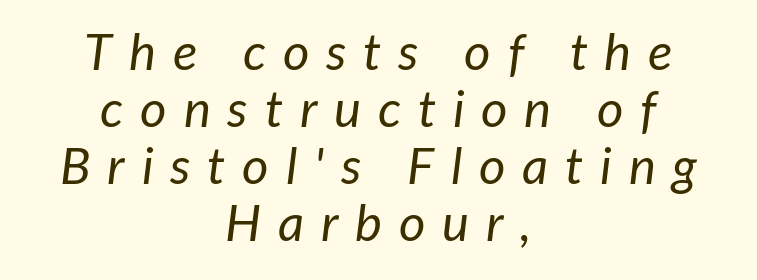
The image shows 51 px regular-weight type, italic (leaning right); set centered, tight line spacing (1.12x), unusually wide letter spacing (+0.33 em), not underlined; low stroke contrast and a medium x-height.
